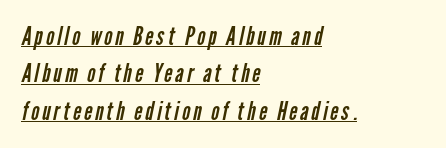
Q: Is the text bold? A: No.
Q: Is the text underlined? A: Yes.
Q: How is the paragraph aligned? A: Left-aligned.
Q: Is the spacing between lines tight, normal or loose? A: Normal.
